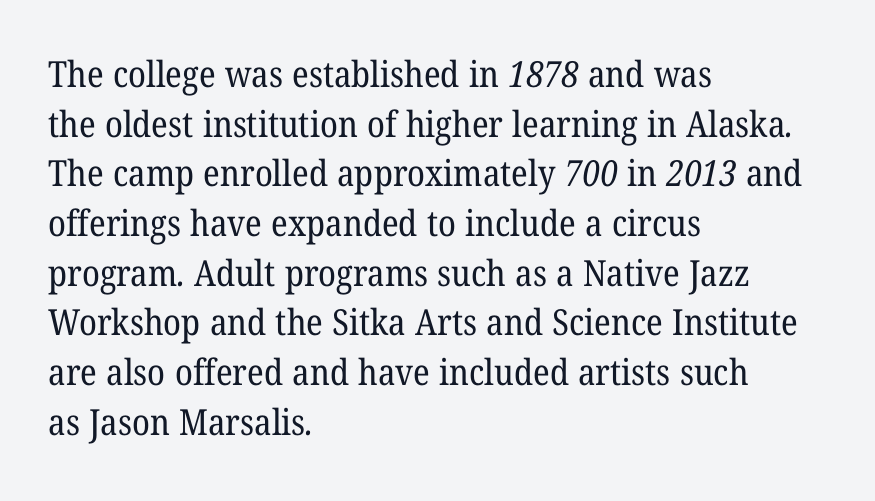
Casual observation: everything's shoved over to the left. Does extra space separate the letters? No, they use regular spacing. A light-to-regular cut is what we see here. The letters carry serifs — small finishing strokes at the ends of their stems.
